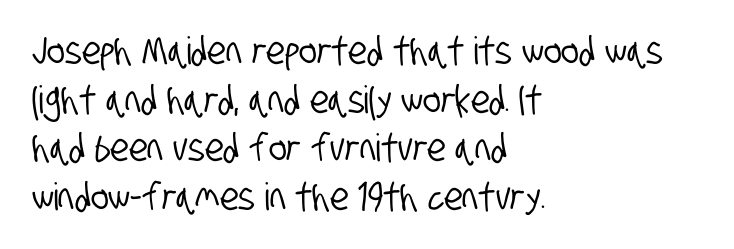
{"serif": "no", "width": "condensed", "stroke_contrast": "low", "x_height": "large", "monospaced": "no", "underline": "no", "align": "left", "line_spacing": "normal", "line_spacing_ratio": 1.28, "letter_spacing": "normal", "letter_spacing_em": 0.0, "glyph_px": 38}
